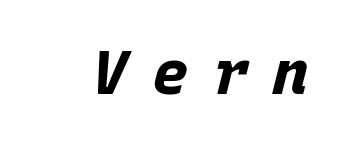
Designer's note — italics engaged. The words here are not underlined. The rendering uses typewriter-style spacing with identical character cells. Students, note that the glyphs here are deliberately spaced far apart. A dark, heavy texture on the line: the type is bold.
